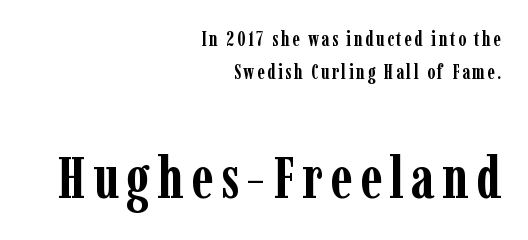
The image shows 59 px semibold, condensed serif type, upright; set right-aligned, normal line spacing (1.66x), not underlined; the second (bottom) block is 2.95x larger; low stroke contrast and a medium x-height.
